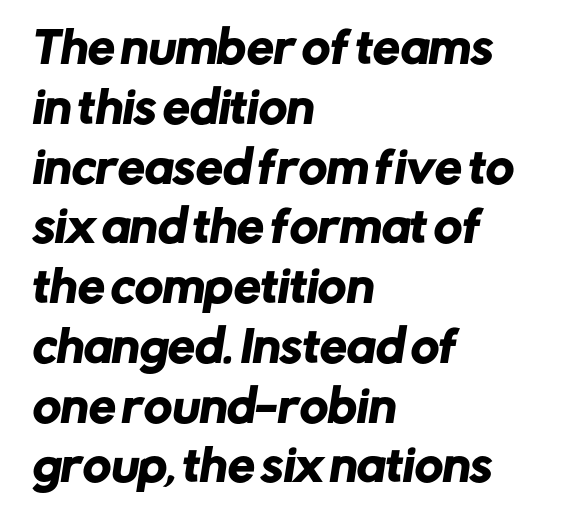
{"serif": "no", "width": "normal", "stroke_contrast": "low", "x_height": "medium", "monospaced": "no", "underline": "no", "align": "left", "line_spacing": "normal", "line_spacing_ratio": 1.39, "letter_spacing": "normal", "letter_spacing_em": 0.0, "glyph_px": 43}
